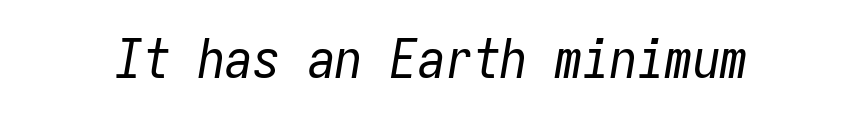
{"italic": "yes", "lean": "right", "slant_degrees": 9, "bold": "no", "weight": "regular", "width": "condensed", "stroke_contrast": "low", "x_height": "medium", "monospaced": "yes", "underline": "no", "letter_spacing": "normal", "letter_spacing_em": 0.0, "glyph_px": 55}
